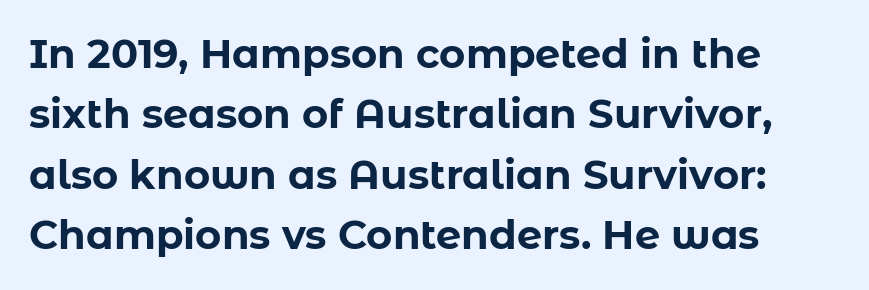
{"serif": "no", "italic": "no", "bold": "yes", "weight": "bold", "width": "normal", "stroke_contrast": "low", "x_height": "medium", "monospaced": "no", "underline": "no", "line_spacing": "normal", "line_spacing_ratio": 1.51, "letter_spacing": "normal", "letter_spacing_em": 0.0, "glyph_px": 40}
